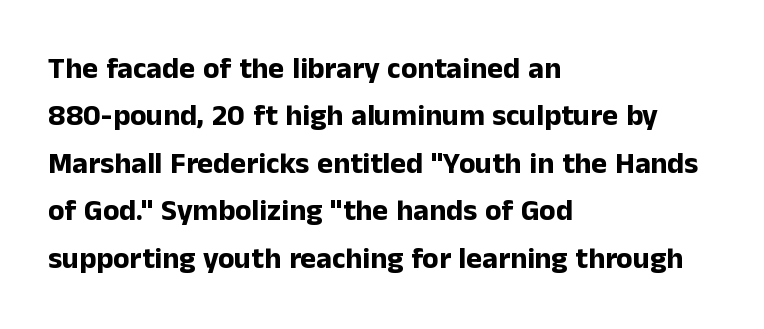
The image shows 30 px bold sans-serif type, upright; set left-aligned, normal line spacing (1.58x), normal letter spacing, not underlined; low stroke contrast and a medium x-height.
